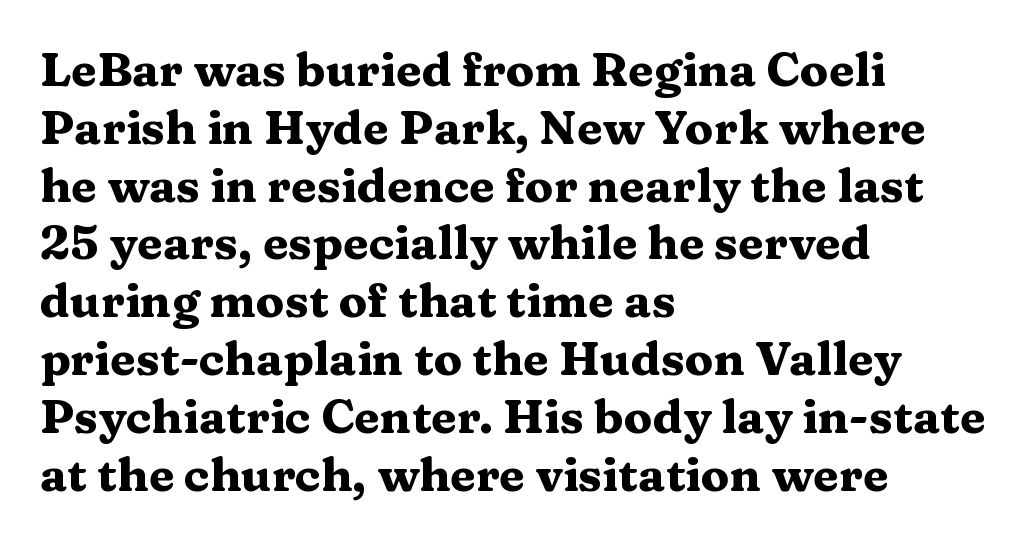
{"serif": "yes", "italic": "no", "bold": "yes", "weight": "heavy", "width": "wide", "stroke_contrast": "medium", "x_height": "medium", "monospaced": "no", "underline": "no", "align": "left", "line_spacing_ratio": 1.23, "letter_spacing": "normal", "letter_spacing_em": 0.0, "glyph_px": 47}
